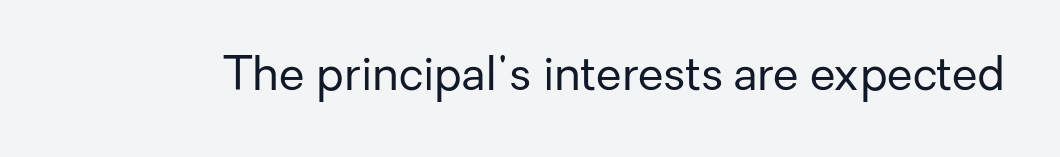
Q: Is the text bold? A: No.
Q: Is the text italic (slanted)? A: No, it is upright.
Q: Is the typeface a serif or a sans-serif typeface? A: Sans-serif.
Q: Is the text underlined? A: No.
Q: Is the spacing between letters normal or unusually wide? A: Normal.
Q: Width (condensed, normal, or wide)? A: Normal.
Q: Stroke contrast? A: Low.
Q: x-height? A: Medium.
Q: Monospaced? A: No.
